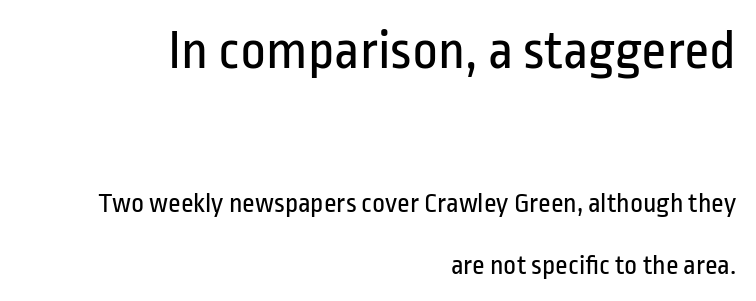
The space directly below the letters is spotless. Italic: no, the glyphs are upright roman. Visually, the top section dominates because its glyphs are scaled up. Stroke mass is kept to a normal reading level or below. Between one letter and the next there's only the usual sliver of space. The leading is generous, giving the passage an open texture.
